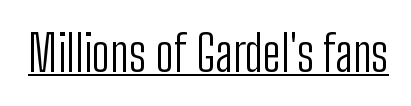
{"serif": "no", "italic": "no", "bold": "no", "weight": "light", "width": "condensed", "stroke_contrast": "low", "x_height": "medium", "monospaced": "no", "underline": "yes", "letter_spacing": "normal", "letter_spacing_em": 0.0, "glyph_px": 49}
